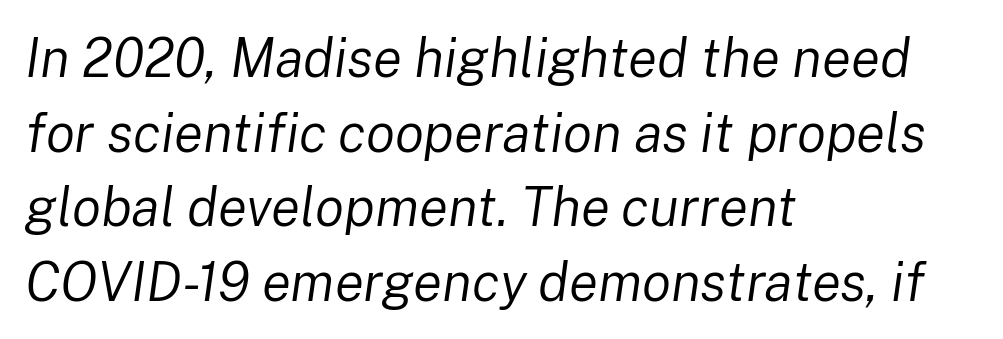
Q: Is the text bold? A: No.
Q: Is the text italic (slanted)? A: Yes, it leans right by about 8 degrees.
Q: Is the text underlined? A: No.
Q: How is the paragraph aligned? A: Left-aligned.
Q: Is the spacing between letters normal or unusually wide? A: Normal.
Q: Is the spacing between lines tight, normal or loose? A: Normal.
Q: Width (condensed, normal, or wide)? A: Normal.
Q: Stroke contrast? A: Low.
Q: x-height? A: Medium.
Q: Monospaced? A: No.
